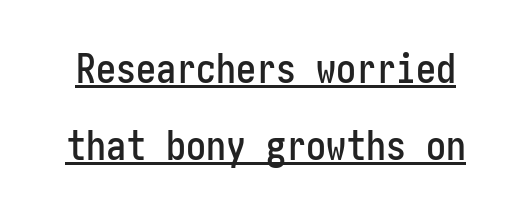
{"serif": "no", "italic": "no", "width": "condensed", "stroke_contrast": "low", "x_height": "medium", "underline": "yes", "line_spacing": "loose", "line_spacing_ratio": 1.93, "letter_spacing": "normal", "letter_spacing_em": 0.0, "glyph_px": 40}
